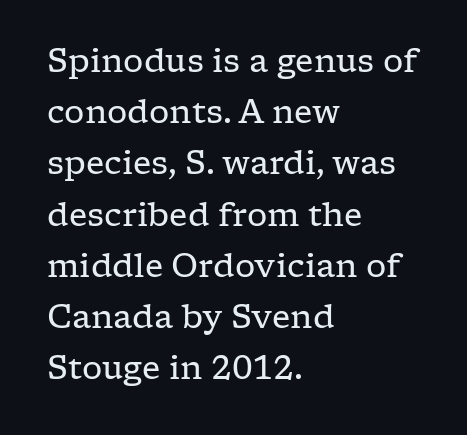
Check the space under the baseline: it is left empty. This is roman type, the default non-slanted kind. No letter is thick-stroked: the sample isn't bold. Each line starts at the same left margin while the right side varies. A serif font was chosen for this passage.
